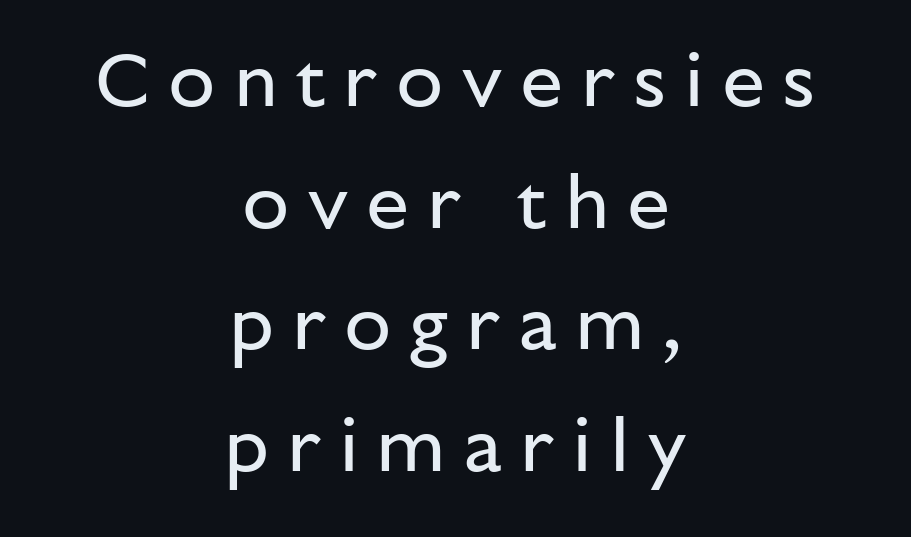
This sample has the flowing, uneven cadence of proportional lettering. Descenders hang freely into open space. A typesetter would call this leading conventional body-copy spacing. Spacing between characters has been opened up far beyond the box default. Weight: in the light-to-regular range.
